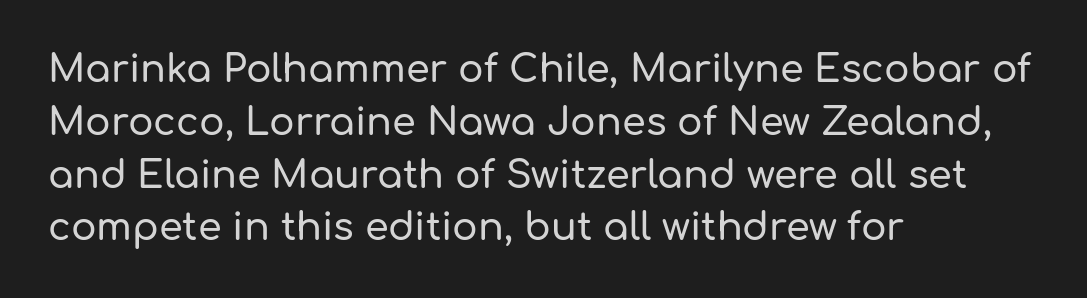
{"serif": "no", "italic": "no", "width": "normal", "stroke_contrast": "low", "x_height": "medium", "monospaced": "no", "underline": "no", "align": "left", "line_spacing": "normal", "line_spacing_ratio": 1.39, "letter_spacing": "normal", "letter_spacing_em": 0.0, "glyph_px": 38}
